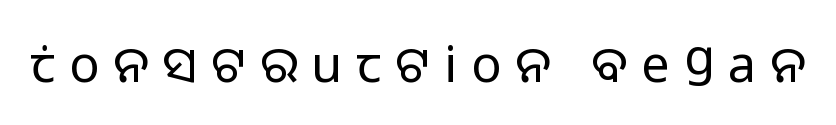
The image shows 50 px regular-weight sans-serif type, upright; set unusually wide letter spacing (+0.28 em), not underlined; low stroke contrast and a medium x-height.
